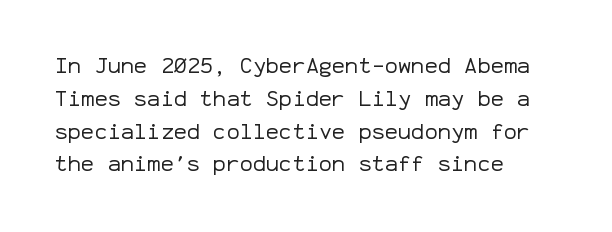
Descender tails drop into unmarked territory. Vertically, the passage feels balanced, rows spaced as you'd expect. The typesetter chose a ragged-right arrangement here. The typography opts for an upright posture over an oblique one. The rendering keeps characters at their native spacing. Stroke mass is kept to a normal reading level or below.
